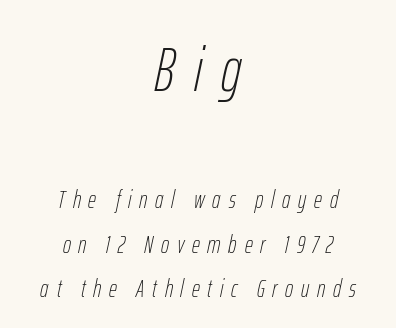
The image shows 62 px thin, condensed type, italic (leaning right); set centered, line spacing 1.77x, unusually wide letter spacing (+0.31 em), not underlined; the first (top) block is 2.48x larger; low stroke contrast and a medium x-height.
